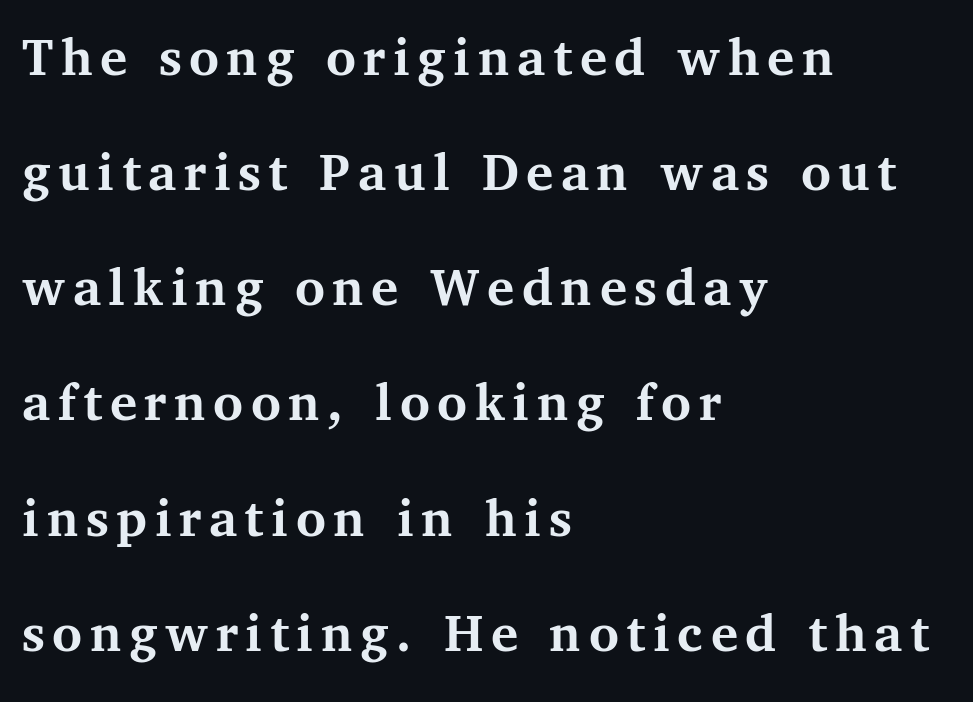
{"serif": "yes", "italic": "no", "bold": "yes", "weight": "semibold", "width": "normal", "stroke_contrast": "medium", "x_height": "medium", "monospaced": "no", "underline": "no", "align": "left", "line_spacing": "loose", "line_spacing_ratio": 2.02, "glyph_px": 57}
